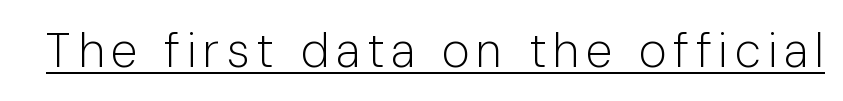
Q: Is the text bold? A: No.
Q: Is the text italic (slanted)? A: No, it is upright.
Q: Is the typeface a serif or a sans-serif typeface? A: Sans-serif.
Q: Is the text underlined? A: Yes.
Q: Width (condensed, normal, or wide)? A: Normal.
Q: Stroke contrast? A: Low.
Q: x-height? A: Medium.
Q: Monospaced? A: No.
